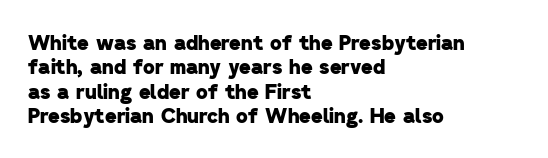
This sample uses plain, unmodified letter spacing. Words float on clear page, feet unadorned. Students, this is bold: see how much ink each stroke carries. The lines in this sample share a left origin and differ only in where they stop.
